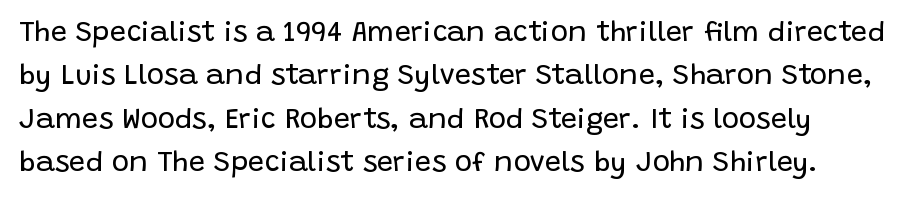
{"serif": "no", "italic": "no", "bold": "no", "weight": "regular", "width": "normal", "stroke_contrast": "low", "x_height": "large", "monospaced": "no", "underline": "no", "line_spacing": "normal", "line_spacing_ratio": 1.5, "letter_spacing": "normal", "letter_spacing_em": 0.0, "glyph_px": 29}
